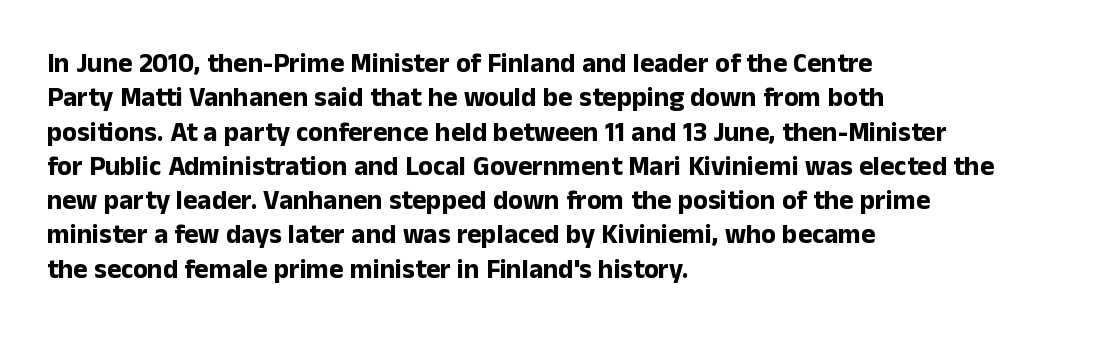
A typesetter would mark this as roman, not italic. Does the copy run flush right? No — it runs flush left. These words are printed bold, with thick strokes throughout. Successive baselines arrive at the customary interval. Caption: standard tracking, unaltered.
